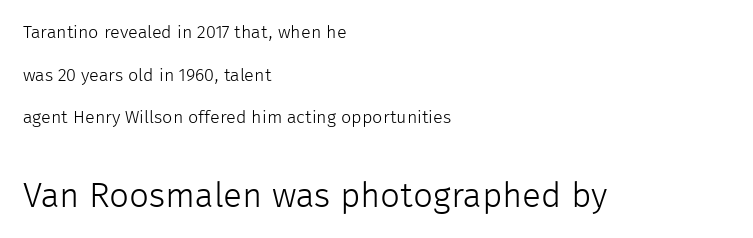
The image shows 35 px light sans-serif type, upright; set left-aligned, loose line spacing (2.37x), normal letter spacing, not underlined; the second (bottom) block is 1.94x larger; low stroke contrast and a medium x-height.
